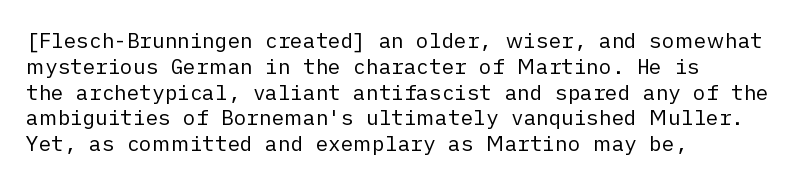
{"italic": "no", "bold": "no", "underline": "no", "align": "left", "line_spacing_ratio": 1.23, "letter_spacing": "normal", "letter_spacing_em": 0.0, "glyph_px": 21}
